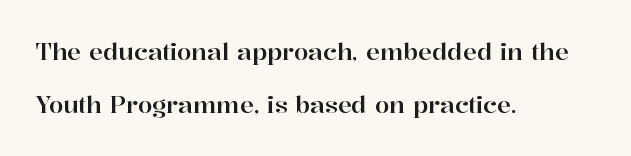
{"italic": "no", "underline": "no", "align": "left", "line_spacing": "loose", "line_spacing_ratio": 2.31, "letter_spacing": "normal", "letter_spacing_em": 0.0, "glyph_px": 23}
